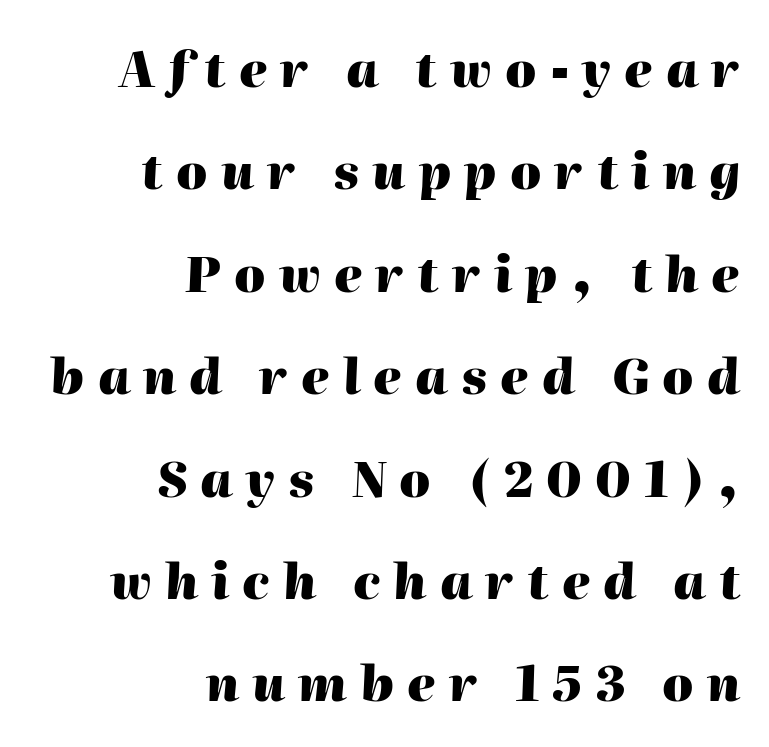
The image shows 49 px heavy type, italic (leaning right); set right-aligned, loose line spacing (2.09x), unusually wide letter spacing (+0.27 em), not underlined; high stroke contrast and a medium x-height.
